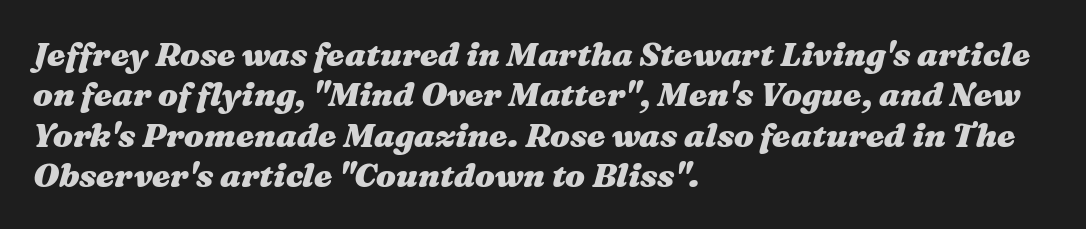
Think of a printed novel: that variable character pitch is what you see here. Layout note: lines flush left. Does extra space separate the letters? No, they use regular spacing. Quick note: italic. Bare-footed words on every line. Bold? Absolutely — the strokes are thick and heavy.
